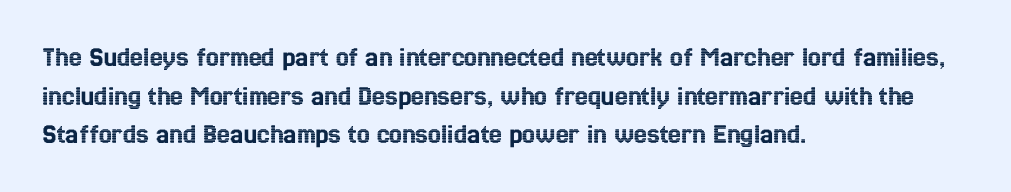
Q: Is the text italic (slanted)? A: No, it is upright.
Q: Is the text underlined? A: No.
Q: How is the paragraph aligned? A: Left-aligned.
Q: Is the spacing between letters normal or unusually wide? A: Normal.
Q: Is the spacing between lines tight, normal or loose? A: Normal.
Q: Width (condensed, normal, or wide)? A: Condensed.
Q: x-height? A: Medium.
Q: Monospaced? A: No.
